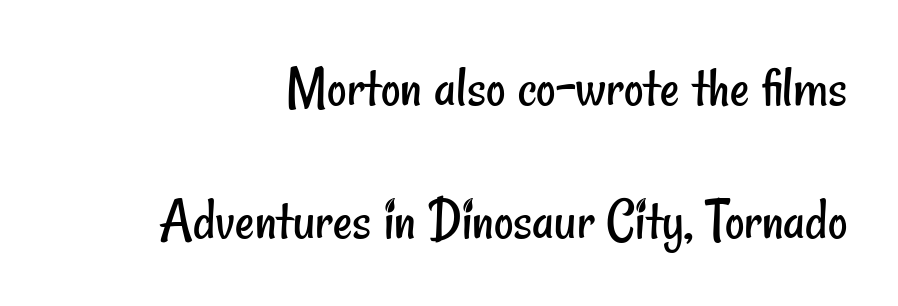
{"serif": "no", "bold": "no", "weight": "regular", "width": "condensed", "stroke_contrast": "low", "x_height": "small", "monospaced": "no", "underline": "no", "line_spacing": "loose", "line_spacing_ratio": 2.22, "letter_spacing": "normal", "letter_spacing_em": 0.0, "glyph_px": 60}
